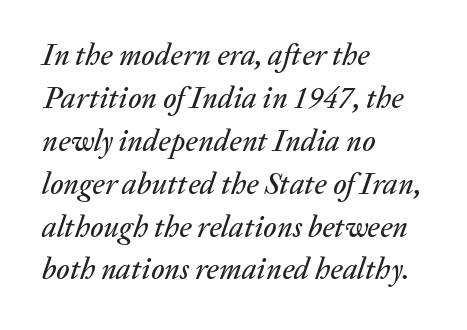
{"italic": "yes", "lean": "right", "slant_degrees": 20, "width": "normal", "stroke_contrast": "low", "x_height": "medium", "monospaced": "no", "underline": "no", "align": "left", "line_spacing": "normal", "line_spacing_ratio": 1.43, "letter_spacing": "normal", "letter_spacing_em": 0.0, "glyph_px": 30}
